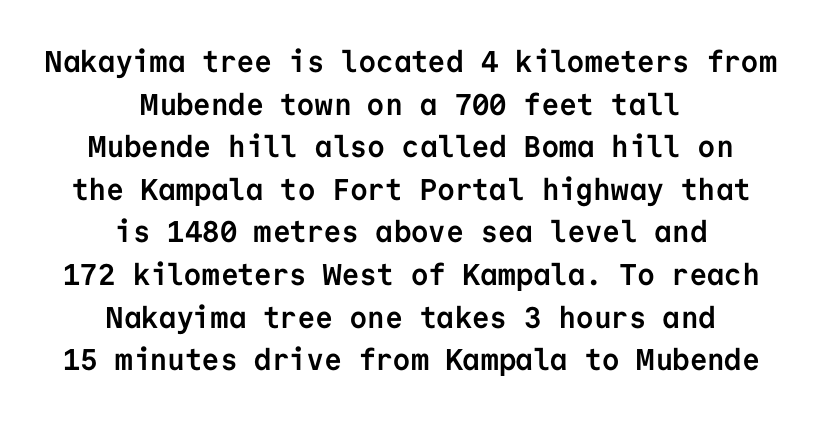
{"serif": "no", "italic": "no", "bold": "yes", "weight": "semibold", "width": "normal", "stroke_contrast": "low", "x_height": "medium", "monospaced": "yes", "underline": "no", "align": "center", "line_spacing": "normal", "line_spacing_ratio": 1.42, "letter_spacing": "normal", "letter_spacing_em": 0.0, "glyph_px": 30}
